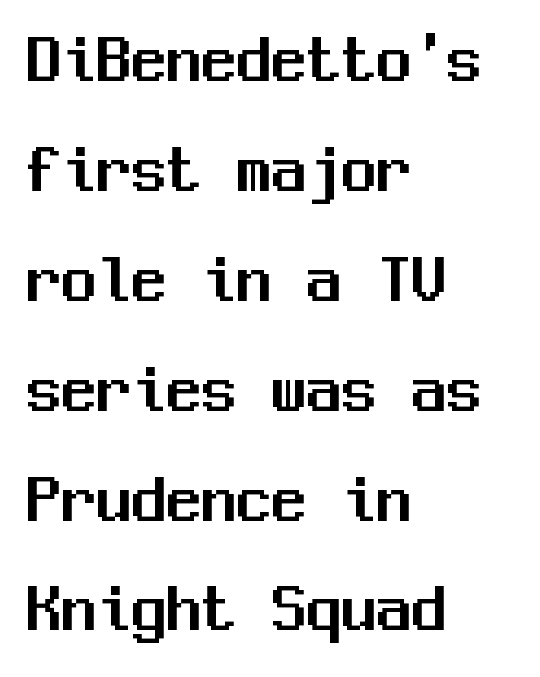
The designer went with a sans here, leaving each stem footless. Casual observation: everything's shoved over to the left. Each new line begins a customary step beneath the previous one. The type is set solid horizontally, with unmodified tracking.
